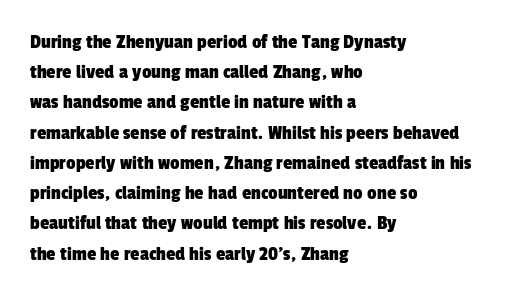
The image shows 21 px text type; set left-aligned, normal line spacing (1.44x), normal letter spacing, not underlined.
